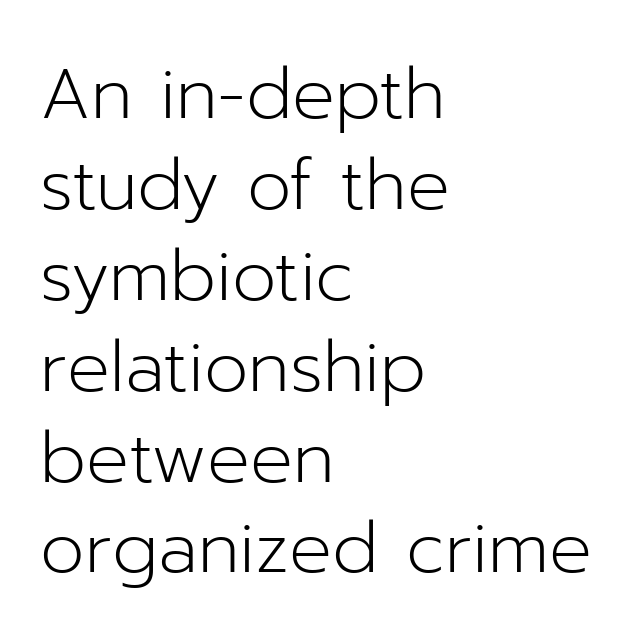
The image shows 71 px light sans-serif type, upright; set left-aligned, normal line spacing (1.28x), normal letter spacing, not underlined; low stroke contrast and a medium x-height.
